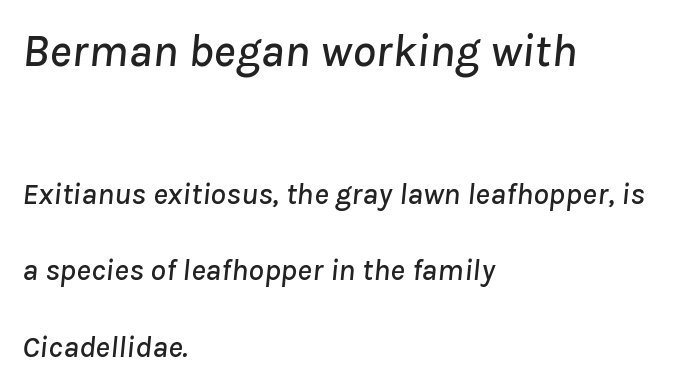
Think of a printed novel: that variable character pitch is what you see here. The rendering applies a slant to the glyphs. The strip under each line holds only bare page. Is the letter spacing exaggerated? No — it looks like the ordinary default. The compositor pushed each line to the left boundary. Each new line begins a long way beneath the previous one.
